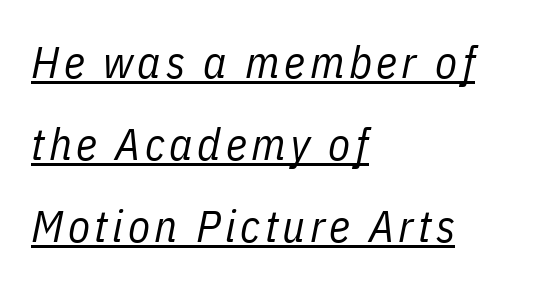
The image shows 45 px regular-weight, condensed type, italic (leaning right); set left-aligned, line spacing 1.82x, underlined; low stroke contrast and a medium x-height.
